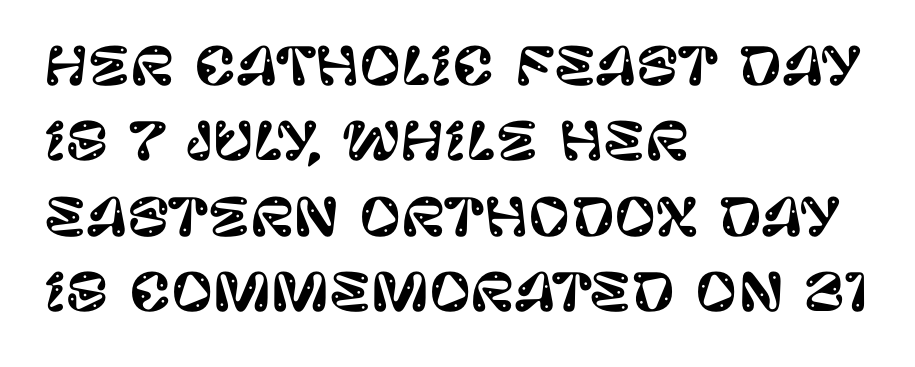
Rows of type keep a routine distance in the vertical direction. Decoration check: the copy has no underline. This sample has the flowing, uneven cadence of proportional lettering. Every row of glyphs begins at an identical x-position on the left. The tracking reads as untouched default to a designer's eye.
